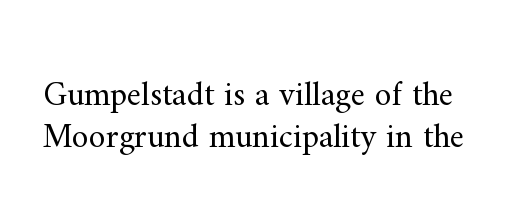
Bold? No — there's no thickening of the strokes. These lines are rendered in a variable-pitch font. If you drew a line through each stem, it would be perfectly vertical. Type without underlining. The gaps between neighbouring characters are ordinary and unremarkable. The letters carry serifs — small finishing strokes at the ends of their stems.
